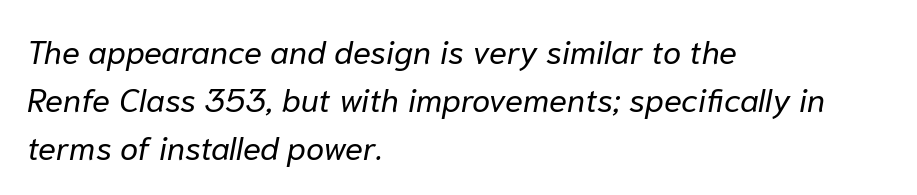
The image shows 33 px regular-weight type, italic (leaning right); set left-aligned, normal line spacing (1.46x), normal letter spacing, not underlined; low stroke contrast and a medium x-height.
